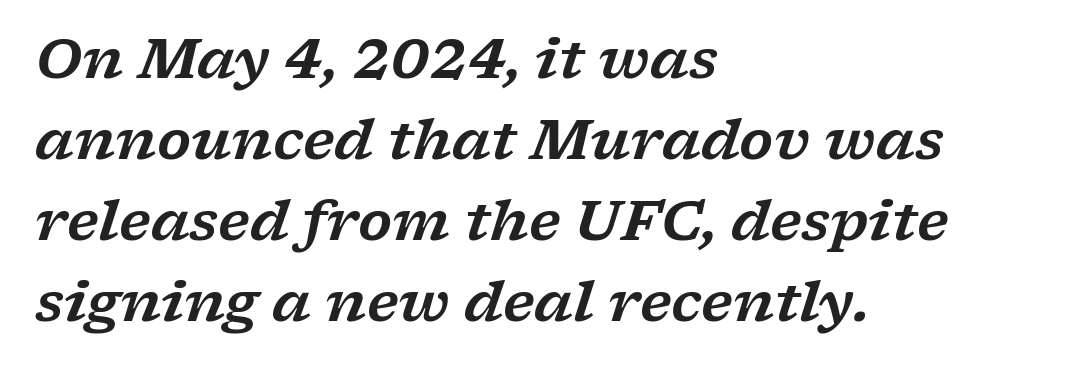
Unmarked baselines from the first word to the last. Every character sits at an angle, as italics do. The passage shown is typeset with a serif family. Does the leading feel generous? No, just average. This rendering leaves character spacing at its baseline value.
